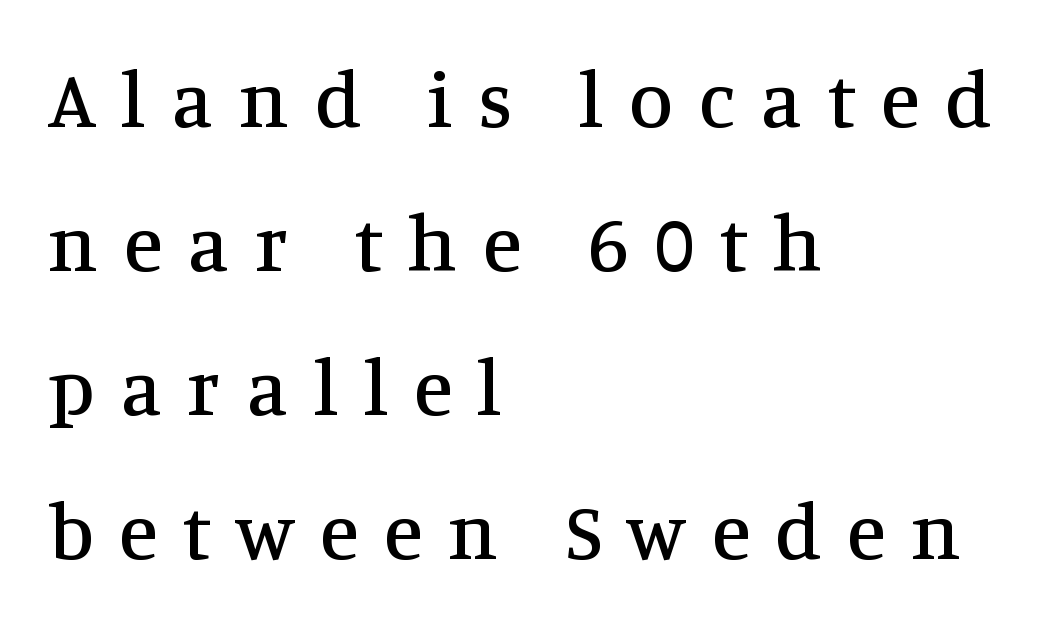
Each letter's strokes conclude with small projecting serifs. Ascenders rise straight up at ninety degrees. Visually the block forms a straight wall on the left and a jagged coastline on the right. Nobody drew a line under any word here. The rendering uses natural spacing where letterforms have individual widths.
